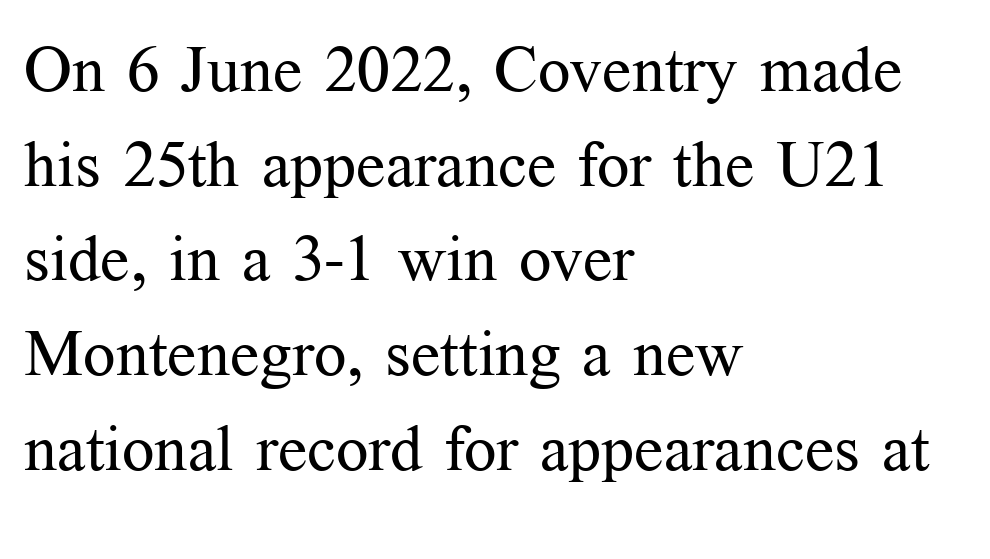
{"serif": "yes", "italic": "no", "bold": "no", "weight": "regular", "width": "normal", "stroke_contrast": "medium", "x_height": "medium", "monospaced": "no", "underline": "no", "align": "left", "line_spacing": "normal", "line_spacing_ratio": 1.48, "letter_spacing": "normal", "letter_spacing_em": 0.0, "glyph_px": 64}
